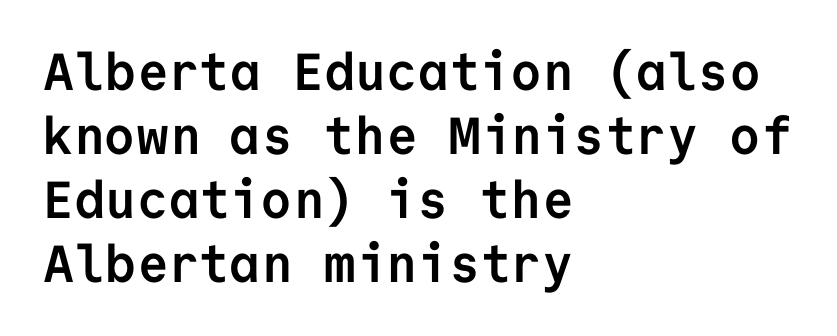
Q: Is the text bold? A: Yes.
Q: Is the text italic (slanted)? A: No, it is upright.
Q: Is the typeface a serif or a sans-serif typeface? A: Sans-serif.
Q: Is the text underlined? A: No.
Q: How is the paragraph aligned? A: Left-aligned.
Q: Is the spacing between letters normal or unusually wide? A: Normal.
Q: Width (condensed, normal, or wide)? A: Normal.
Q: Stroke contrast? A: Low.
Q: x-height? A: Medium.
Q: Monospaced? A: Yes.
